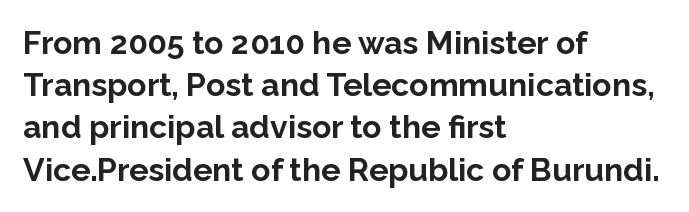
Bold? Absolutely — the strokes are thick and heavy. This sample has the flowing, uneven cadence of proportional lettering. The rendering shows plain stroke endings on the letterforms — a sans-serif design. This sample is left-justified, so line endings fall wherever the words run out.
